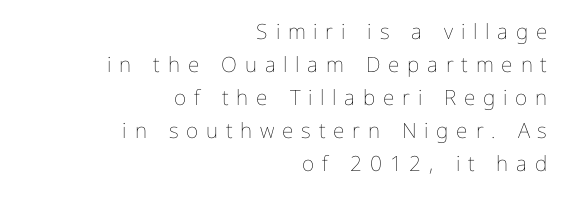
The image shows 21 px text type, upright; set right-aligned, normal line spacing (1.57x), unusually wide letter spacing (+0.37 em), not underlined.
